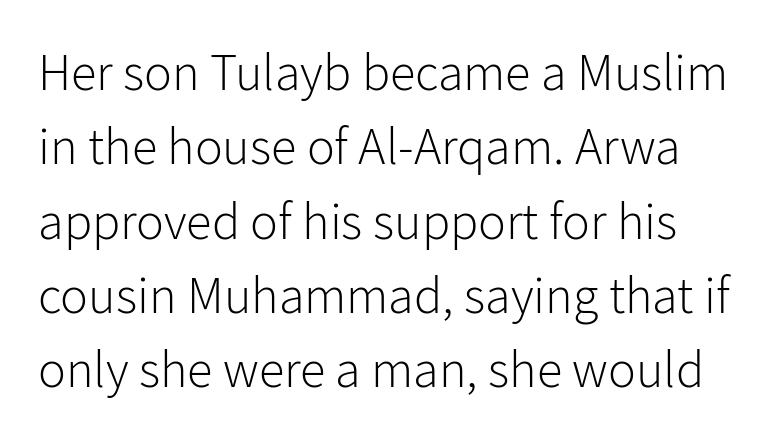
Q: Is the text bold? A: No.
Q: Is the text italic (slanted)? A: No, it is upright.
Q: Is the typeface a serif or a sans-serif typeface? A: Sans-serif.
Q: Is the text underlined? A: No.
Q: Is the spacing between letters normal or unusually wide? A: Normal.
Q: Is the spacing between lines tight, normal or loose? A: Normal.
Q: Width (condensed, normal, or wide)? A: Normal.
Q: Stroke contrast? A: Low.
Q: x-height? A: Medium.
Q: Monospaced? A: No.
